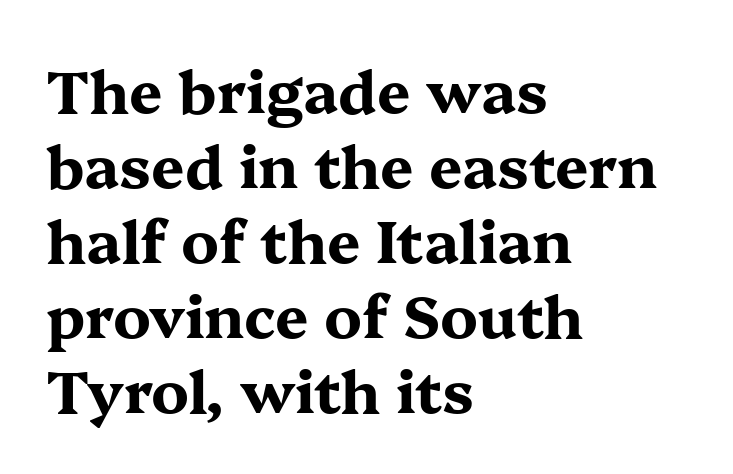
Observe the serifs anchoring each vertical stroke in this sample. There is no visible air inserted between adjacent glyphs. Here the designer chose a conventional face with non-uniform glyph widths. If you drew a ruler down the left edge, every line would touch it. The strip under each line holds only bare page. Strokes here are thick enough to call this a true bold.
